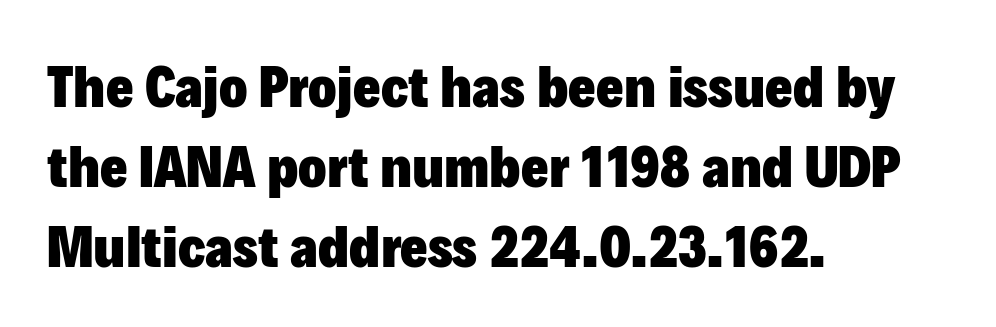
Q: Is the text bold? A: Yes.
Q: Is the text italic (slanted)? A: No, it is upright.
Q: Is the typeface a serif or a sans-serif typeface? A: Sans-serif.
Q: Is the text underlined? A: No.
Q: How is the paragraph aligned? A: Left-aligned.
Q: Is the spacing between letters normal or unusually wide? A: Normal.
Q: Is the spacing between lines tight, normal or loose? A: Normal.
Q: Width (condensed, normal, or wide)? A: Normal.
Q: Stroke contrast? A: Low.
Q: x-height? A: Medium.
Q: Monospaced? A: No.
